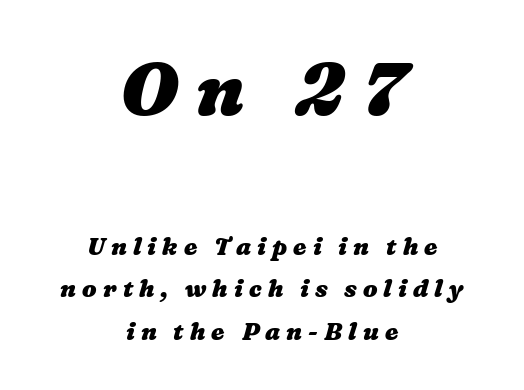
{"bold": "yes", "weight": "heavy", "width": "wide", "stroke_contrast": "medium", "x_height": "medium", "monospaced": "no", "underline": "no", "align": "center", "line_spacing_ratio": 1.77, "letter_spacing": "wide", "letter_spacing_em": 0.25, "larger_block": "first", "size_ratio": 3.04, "glyph_px": 73}
